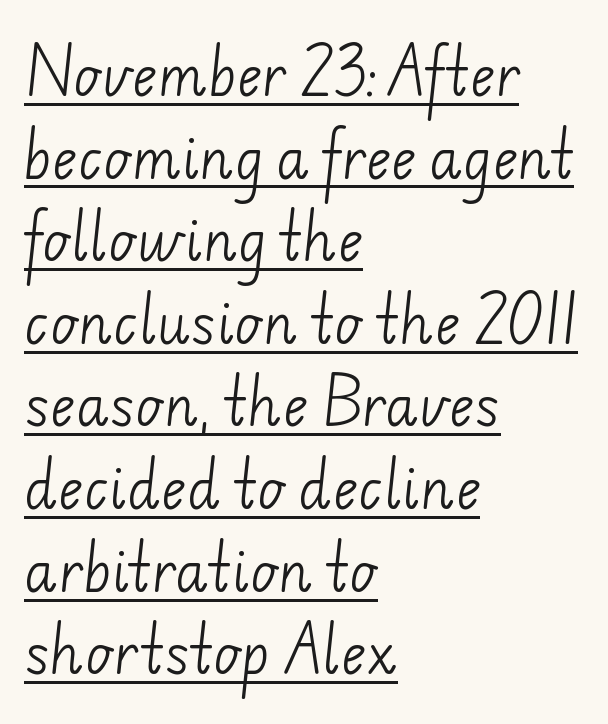
{"serif": "no", "bold": "no", "weight": "light", "width": "normal", "stroke_contrast": "low", "x_height": "small", "monospaced": "no", "underline": "yes", "align": "left", "line_spacing": "normal", "line_spacing_ratio": 1.53, "letter_spacing": "normal", "letter_spacing_em": 0.0, "glyph_px": 54}
